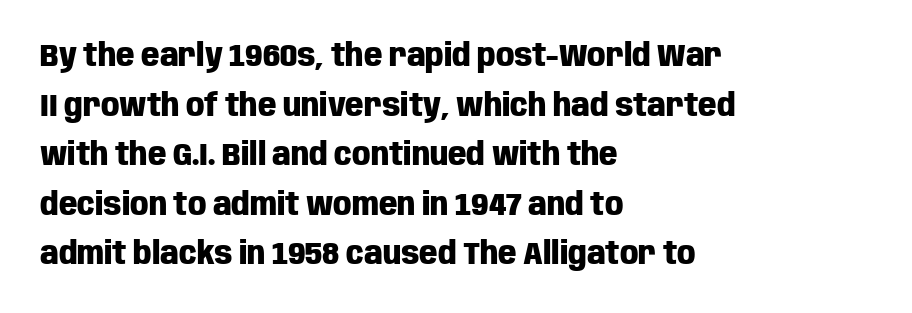
{"serif": "no", "italic": "no", "bold": "yes", "weight": "heavy", "width": "condensed", "stroke_contrast": "low", "x_height": "large", "monospaced": "no", "underline": "no", "align": "left", "line_spacing": "normal", "line_spacing_ratio": 1.55, "letter_spacing": "normal", "letter_spacing_em": 0.0, "glyph_px": 32}
